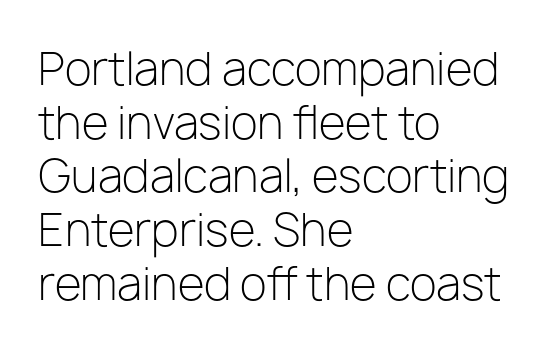
{"serif": "no", "italic": "no", "bold": "no", "weight": "light", "width": "normal", "stroke_contrast": "low", "x_height": "medium", "monospaced": "no", "underline": "no", "align": "left", "line_spacing_ratio": 1.22, "letter_spacing": "normal", "letter_spacing_em": 0.0, "glyph_px": 44}
